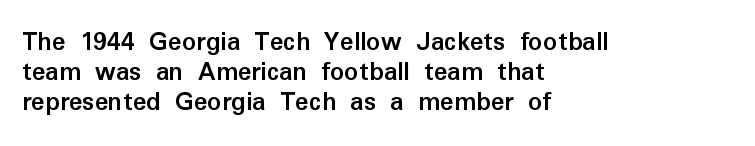
Q: Is the text bold? A: Yes.
Q: Is the text italic (slanted)? A: No, it is upright.
Q: Is the typeface a serif or a sans-serif typeface? A: Sans-serif.
Q: Is the text underlined? A: No.
Q: How is the paragraph aligned? A: Left-aligned.
Q: Is the spacing between letters normal or unusually wide? A: Normal.
Q: Is the spacing between lines tight, normal or loose? A: Tight.
Q: Width (condensed, normal, or wide)? A: Normal.
Q: Stroke contrast? A: Low.
Q: x-height? A: Medium.
Q: Monospaced? A: No.
